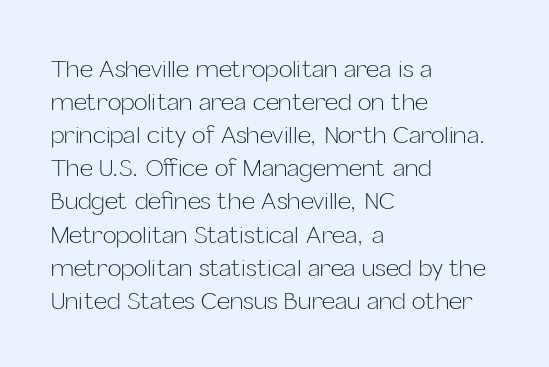
Q: Is the text bold? A: No.
Q: Is the text italic (slanted)? A: No, it is upright.
Q: Is the text underlined? A: No.
Q: How is the paragraph aligned? A: Left-aligned.
Q: Is the spacing between letters normal or unusually wide? A: Normal.
Q: Is the spacing between lines tight, normal or loose? A: Normal.
